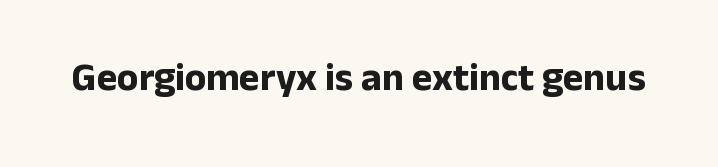
{"serif": "no", "italic": "no", "bold": "yes", "weight": "bold", "width": "normal", "stroke_contrast": "low", "x_height": "medium", "monospaced": "no", "underline": "no", "letter_spacing": "normal", "letter_spacing_em": 0.0, "glyph_px": 39}
